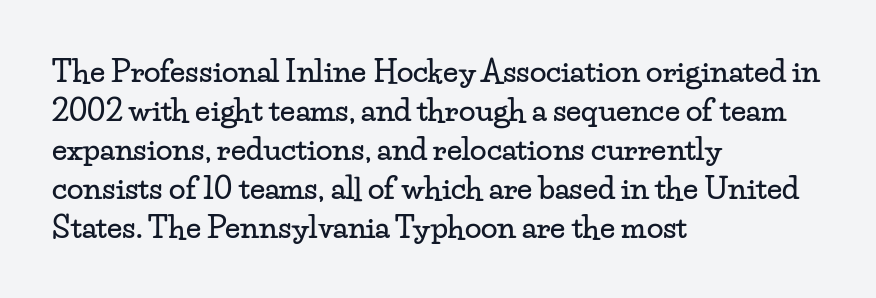
The text block is weighted toward the left margin, trailing off unevenly rightward. Underlining? Definitely not there. The face used here is proportionally spaced, like ordinary book or web type. In terms of leading, this rendering sits right in the middle. Serif or sans? Serif — the stroke terminals have little feet. Tall strokes in this sample are plumb rather than angled.
